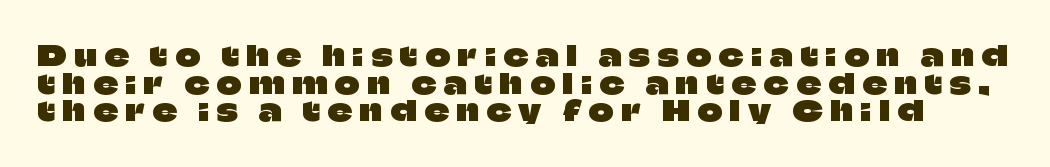
Q: Is the text italic (slanted)? A: No, it is upright.
Q: Is the text underlined? A: No.
Q: Is the spacing between letters normal or unusually wide? A: Unusually wide.
Q: Is the spacing between lines tight, normal or loose? A: Tight.
